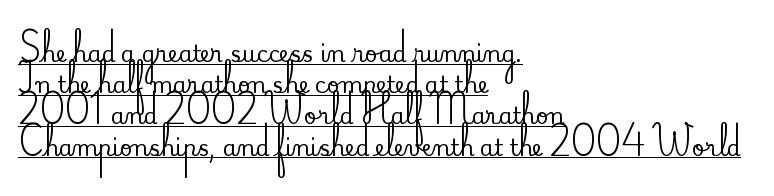
The image shows 22 px text type, upright; set left-aligned, normal line spacing (1.42x), normal letter spacing, underlined.
